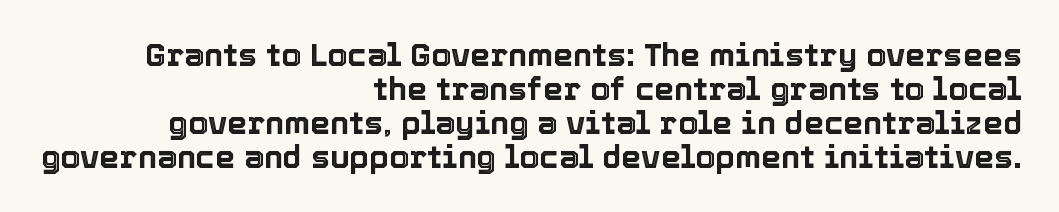
Nobody drew a line under any word here. Unlike italic type, these characters show no tilt at all. Line endings align vertically; line beginnings do not. Compared with typical body copy, the letter spacing here is the same. Regarding leading, the lines here are crowded together.
